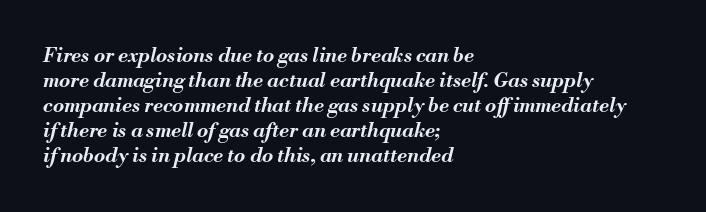
No extra tracking has been applied to these lines. Every row of glyphs begins at an identical x-position on the left. Rule under the text: the space is simply empty. The passage shown is emphatically bold.
